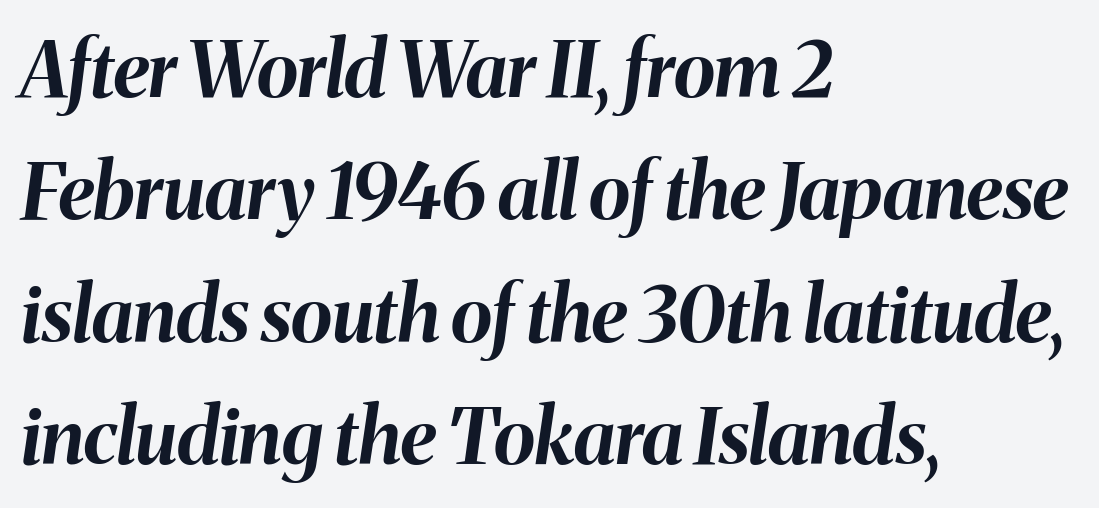
Q: Is the text bold? A: Yes.
Q: Is the text italic (slanted)? A: Yes, it leans right by about 8 degrees.
Q: Is the text underlined? A: No.
Q: How is the paragraph aligned? A: Left-aligned.
Q: Is the spacing between letters normal or unusually wide? A: Normal.
Q: Is the spacing between lines tight, normal or loose? A: Normal.
Q: Width (condensed, normal, or wide)? A: Normal.
Q: Stroke contrast? A: Medium.
Q: x-height? A: Medium.
Q: Monospaced? A: No.
